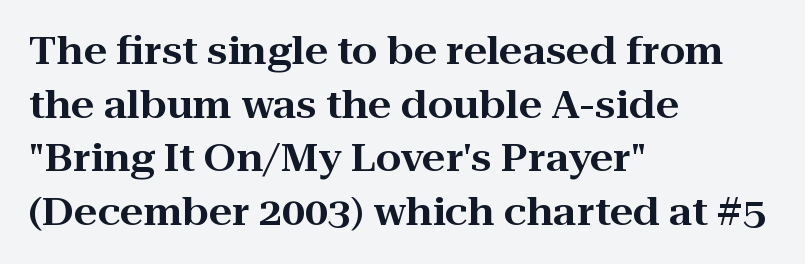
The image shows 37 px wide serif type, upright; set left-aligned, normal line spacing (1.45x), normal letter spacing, not underlined; high stroke contrast and a medium x-height.
